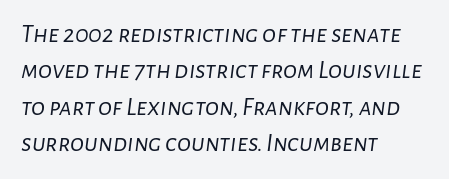
Q: Is the text bold? A: No.
Q: Is the text italic (slanted)? A: Yes, it leans right by about 7 degrees.
Q: Is the text underlined? A: No.
Q: How is the paragraph aligned? A: Left-aligned.
Q: Is the spacing between letters normal or unusually wide? A: Normal.
Q: Is the spacing between lines tight, normal or loose? A: Normal.
